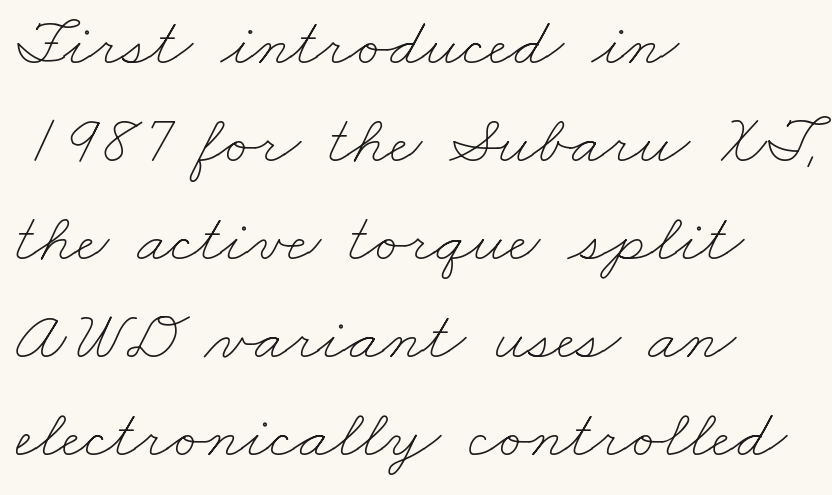
The image shows 70 px thin, wide type; set left-aligned, normal line spacing (1.4x), normal letter spacing, not underlined; low stroke contrast and a small x-height.
